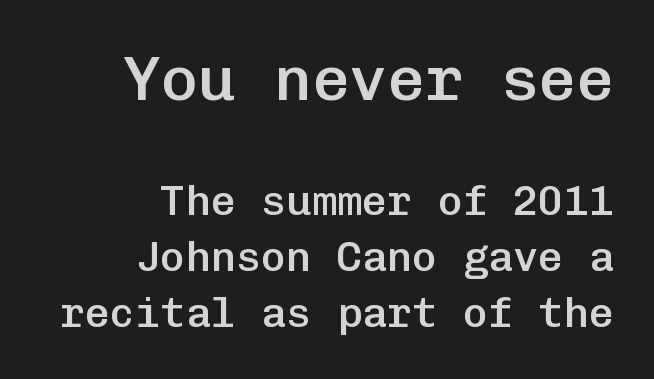
Q: Is the text bold? A: Semi-bold.
Q: Is the text italic (slanted)? A: No, it is upright.
Q: Is the typeface a serif or a sans-serif typeface? A: Sans-serif.
Q: Is the text underlined? A: No.
Q: How is the paragraph aligned? A: Right-aligned.
Q: Is the spacing between letters normal or unusually wide? A: Normal.
Q: Is the spacing between lines tight, normal or loose? A: Normal.
Q: Which block of text is set in a larger size, the first (top) or the second (bottom)? A: The first (top) one.
Q: Width (condensed, normal, or wide)? A: Normal.
Q: Stroke contrast? A: Low.
Q: x-height? A: Medium.
Q: Monospaced? A: Yes.
